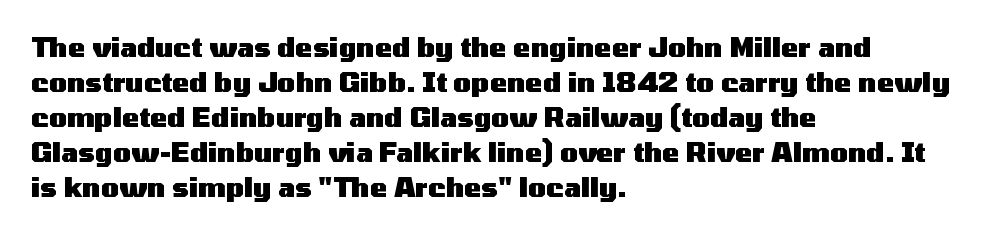
Spacing between characters is what you'd get straight out of the box. If you drew a line through each stem, it would be perfectly vertical. Which margin do the lines hug? The left one — the right edge is uneven. Leading: standard. Is the type bold? Yes — the strokes are clearly thick and heavy.
